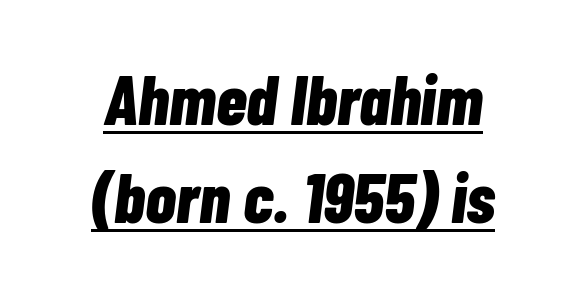
The image shows 70 px bold, condensed type, italic (leaning right); set centered, normal line spacing (1.4x), normal letter spacing, underlined; low stroke contrast and a medium x-height.
